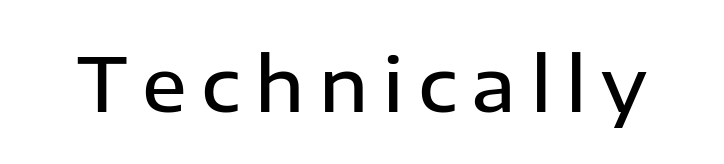
{"serif": "no", "italic": "no", "bold": "semi", "weight": "semibold", "width": "normal", "stroke_contrast": "low", "x_height": "medium", "monospaced": "no", "underline": "no", "letter_spacing": "wide", "letter_spacing_em": 0.2, "glyph_px": 74}
